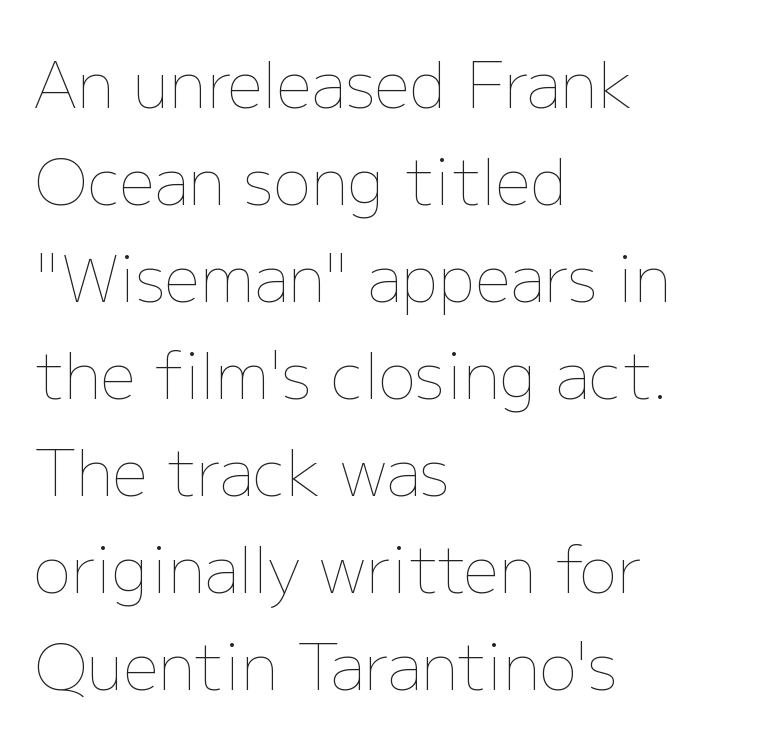
Q: Is the text bold? A: No.
Q: Is the text italic (slanted)? A: No, it is upright.
Q: Is the text underlined? A: No.
Q: How is the paragraph aligned? A: Left-aligned.
Q: Is the spacing between letters normal or unusually wide? A: Normal.
Q: Is the spacing between lines tight, normal or loose? A: Normal.
Q: Width (condensed, normal, or wide)? A: Normal.
Q: Stroke contrast? A: Low.
Q: x-height? A: Medium.
Q: Monospaced? A: No.
